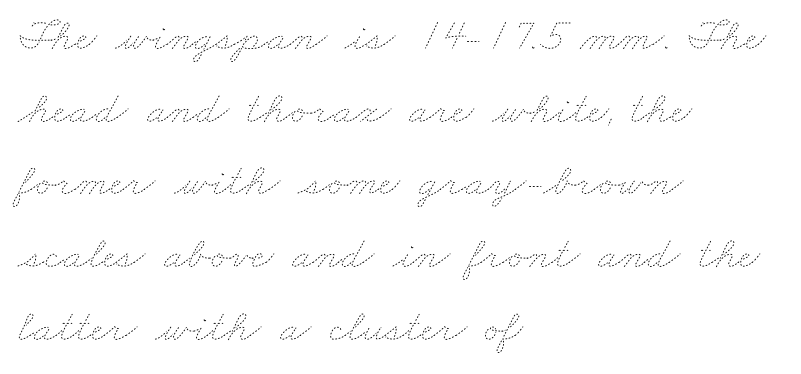
How are the letters spaced? Ordinarily, with no added tracking. Is this a heavy cut? Hardly; it is regular or lighter. Does the leading feel generous? No, just average. The paragraph shown leans on its left margin. Descender tails drop into unmarked territory.
